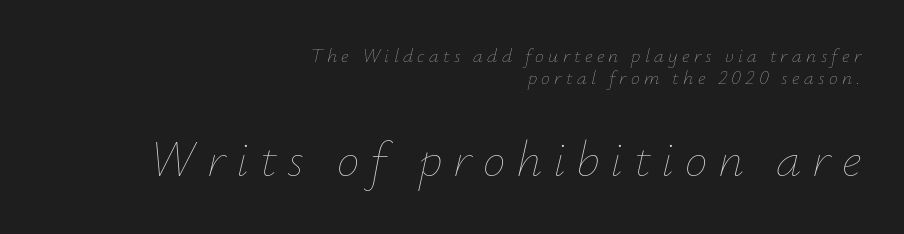
The image shows 51 px thin type, italic (leaning right); set right-aligned, tight line spacing (1.12x), unusually wide letter spacing (+0.21 em), not underlined; the second (bottom) block is 2.55x larger; low stroke contrast and a small x-height.
